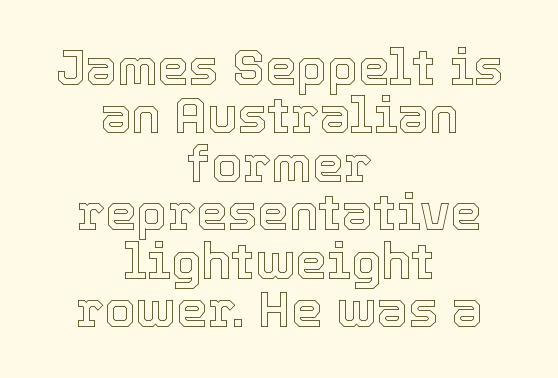
The image shows 50 px text type, upright; set centered, tight line spacing (0.97x), normal letter spacing, not underlined; a medium x-height.
